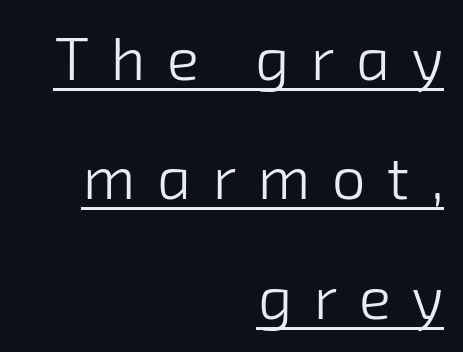
Q: Is the text bold? A: No.
Q: Is the typeface a serif or a sans-serif typeface? A: Sans-serif.
Q: Is the text underlined? A: Yes.
Q: How is the paragraph aligned? A: Right-aligned.
Q: Is the spacing between letters normal or unusually wide? A: Unusually wide.
Q: Is the spacing between lines tight, normal or loose? A: Loose.
Q: Width (condensed, normal, or wide)? A: Normal.
Q: Stroke contrast? A: Low.
Q: x-height? A: Medium.
Q: Monospaced? A: No.
